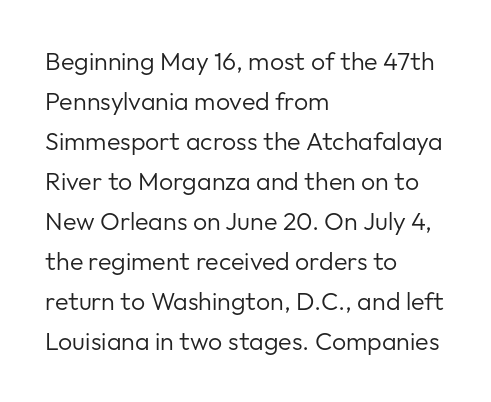
The image shows 25 px text type, upright; set left-aligned, normal line spacing (1.6x), normal letter spacing, not underlined.
